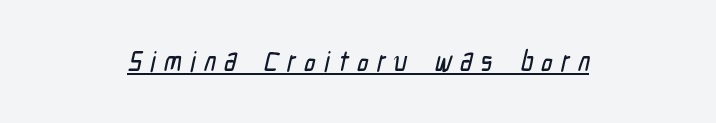
Looks like someone drew a line under every word here. Both edges are ragged and mirror each other, which tells us the setting is centered. No feet cap the strokes, marking this as sans-serif type. Compared with typical body copy, the letter spacing here is much looser. Do the characters align in a grid? No, the font is proportional.
